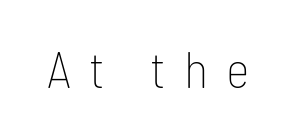
Q: Is the text bold? A: No.
Q: Is the text italic (slanted)? A: No, it is upright.
Q: Is the typeface a serif or a sans-serif typeface? A: Sans-serif.
Q: Is the text underlined? A: No.
Q: Is the spacing between letters normal or unusually wide? A: Unusually wide.
Q: Width (condensed, normal, or wide)? A: Condensed.
Q: Stroke contrast? A: Low.
Q: x-height? A: Medium.
Q: Monospaced? A: No.
